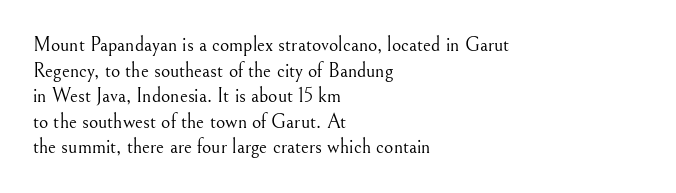
{"italic": "no", "bold": "no", "underline": "no", "align": "left", "line_spacing": "normal", "line_spacing_ratio": 1.28, "letter_spacing": "normal", "letter_spacing_em": 0.0, "glyph_px": 20}
